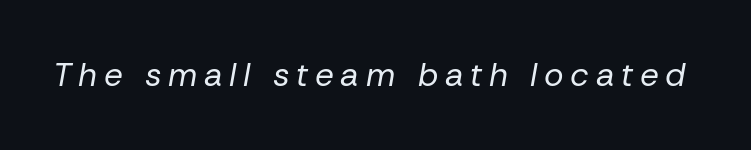
Q: Is the text bold? A: No.
Q: Is the text italic (slanted)? A: Yes, it leans right by about 10 degrees.
Q: Is the text underlined? A: No.
Q: Is the spacing between letters normal or unusually wide? A: Unusually wide.
Q: Width (condensed, normal, or wide)? A: Normal.
Q: Stroke contrast? A: Low.
Q: x-height? A: Medium.
Q: Monospaced? A: No.
